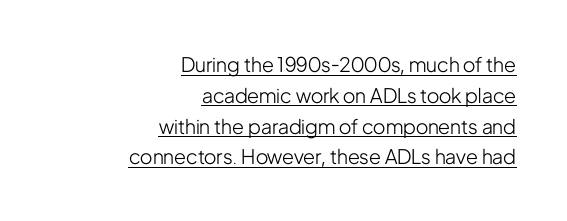
Q: Is the text bold? A: No.
Q: Is the text italic (slanted)? A: No, it is upright.
Q: Is the text underlined? A: Yes.
Q: How is the paragraph aligned? A: Right-aligned.
Q: Is the spacing between letters normal or unusually wide? A: Normal.
Q: Is the spacing between lines tight, normal or loose? A: Normal.
